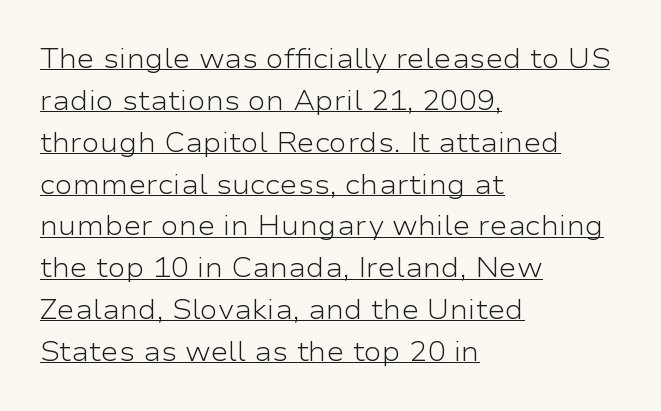
Q: Is the text bold? A: No.
Q: Is the text italic (slanted)? A: No, it is upright.
Q: Is the text underlined? A: Yes.
Q: How is the paragraph aligned? A: Left-aligned.
Q: Is the spacing between letters normal or unusually wide? A: Normal.
Q: Is the spacing between lines tight, normal or loose? A: Normal.
